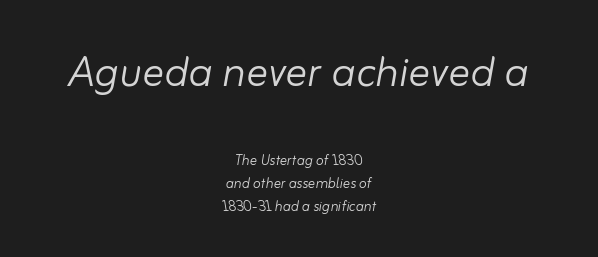
Compared with a typical body face, this is equally light or lighter still. Descenders hang freely into open space. Visually the block forms a symmetrical silhouette, jagged on both flanks. The tracking reads as untouched default to a designer's eye. Looking at the ascenders, they clearly lean.
